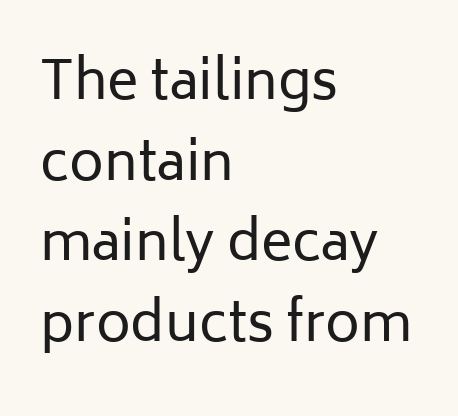
Q: Is the text bold? A: No.
Q: Is the text italic (slanted)? A: No, it is upright.
Q: Is the typeface a serif or a sans-serif typeface? A: Sans-serif.
Q: Is the text underlined? A: No.
Q: How is the paragraph aligned? A: Left-aligned.
Q: Is the spacing between letters normal or unusually wide? A: Normal.
Q: Is the spacing between lines tight, normal or loose? A: Normal.
Q: Width (condensed, normal, or wide)? A: Normal.
Q: Stroke contrast? A: Low.
Q: x-height? A: Medium.
Q: Monospaced? A: No.
